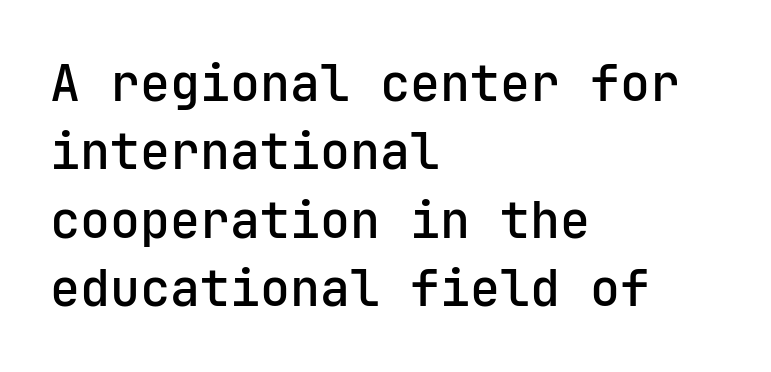
The image shows 50 px sans-serif type, upright, monospaced; set left-aligned, normal line spacing (1.37x), normal letter spacing, not underlined; low stroke contrast and a medium x-height.
